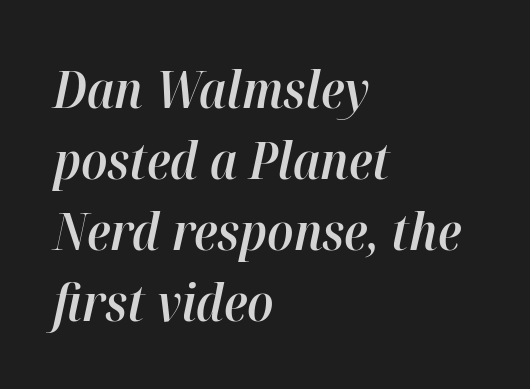
Rule under the text: the space is simply empty. Horizontal bands of white between lines are of average thickness. The passage shown has conventional tracking throughout. Spacing verdict: proportional, widths tailored to each character.
